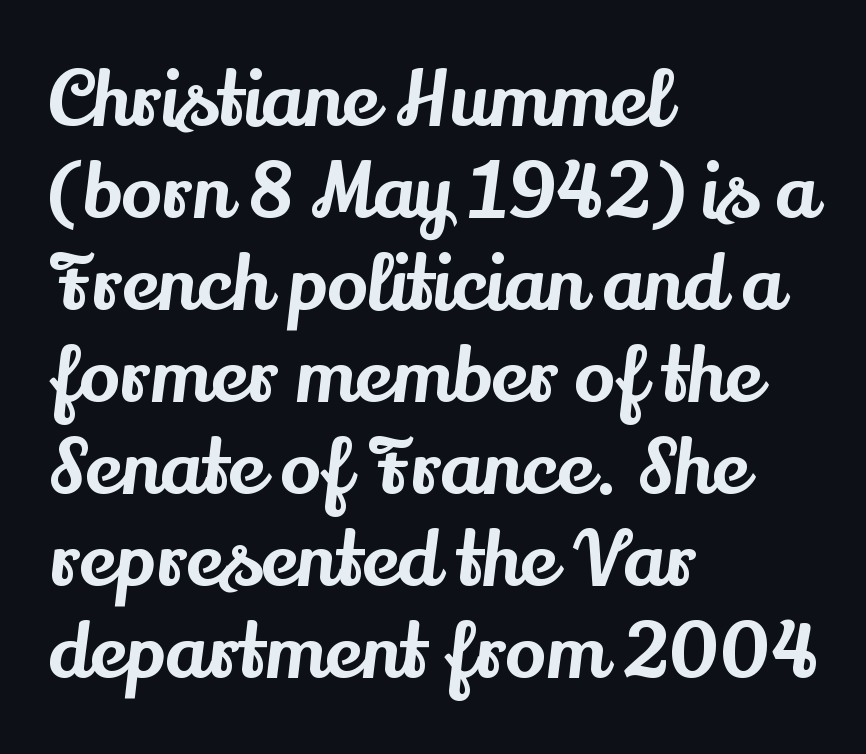
{"serif": "yes", "width": "normal", "stroke_contrast": "medium", "x_height": "small", "monospaced": "no", "underline": "no", "align": "left", "line_spacing_ratio": 1.21, "letter_spacing": "normal", "letter_spacing_em": 0.0, "glyph_px": 76}
